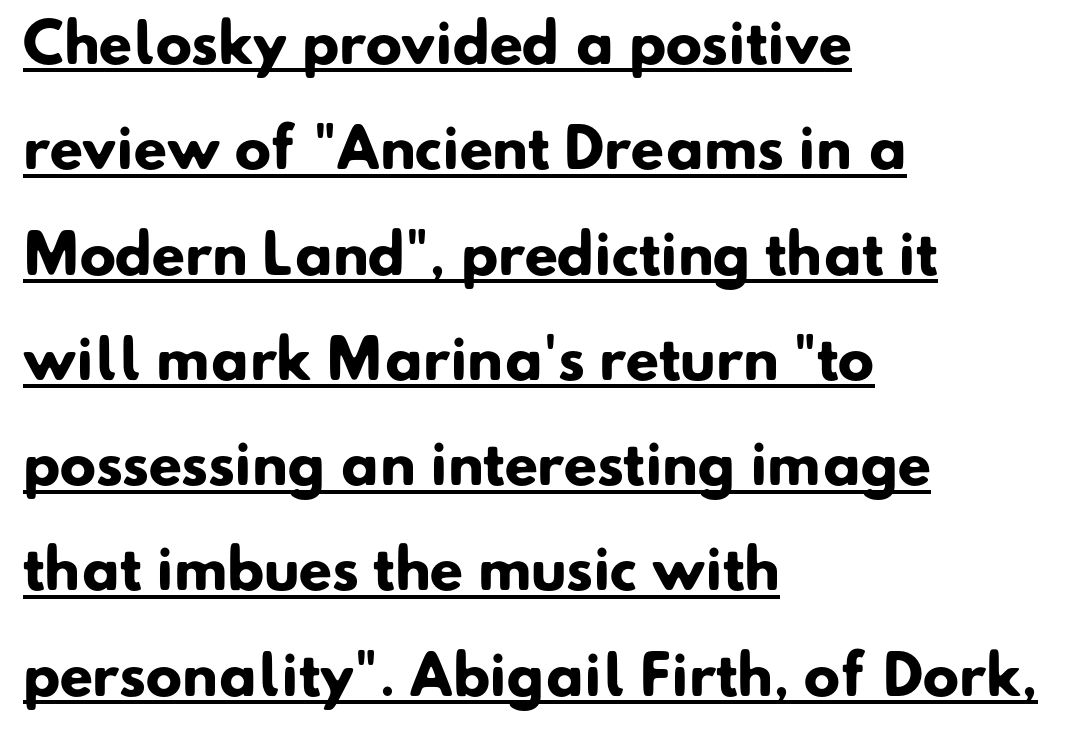
Compared with an ordinary text face, these strokes are far heavier — a full bold. What decoration does the sample have? An underline. The paragraph has a hard left edge and a soft right edge. Rows of type keep a wide berth in the vertical direction. The tracking reads as untouched default to a designer's eye.
